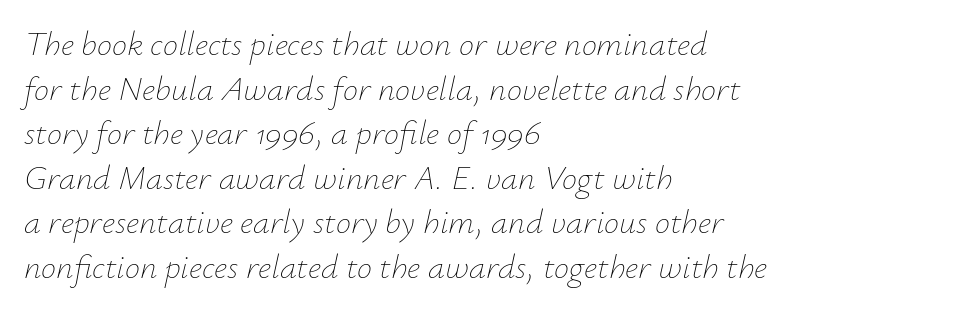
{"italic": "yes", "lean": "right", "slant_degrees": 12, "bold": "no", "weight": "thin", "width": "normal", "stroke_contrast": "low", "x_height": "small", "monospaced": "no", "underline": "no", "align": "left", "line_spacing": "normal", "line_spacing_ratio": 1.31, "letter_spacing": "normal", "letter_spacing_em": 0.0, "glyph_px": 34}
